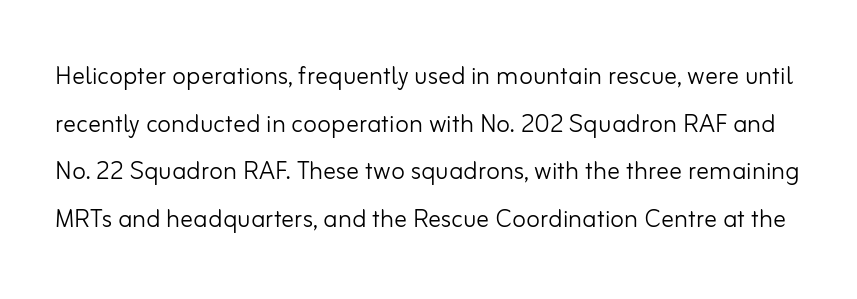
The image shows 32 px light sans-serif type, upright; set normal line spacing (1.49x), normal letter spacing, not underlined; low stroke contrast and a small x-height.
